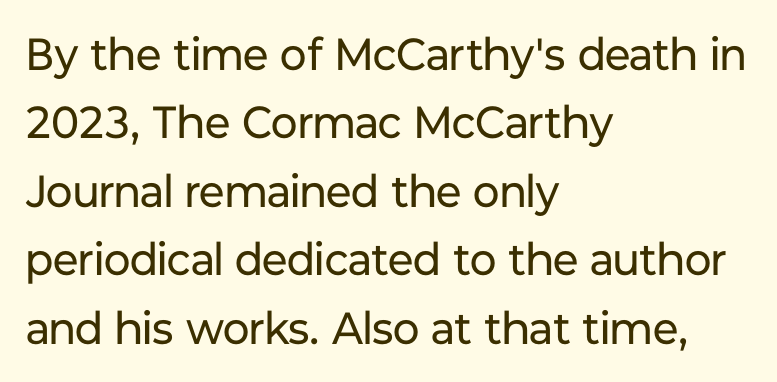
{"serif": "no", "italic": "no", "bold": "no", "weight": "regular", "width": "normal", "stroke_contrast": "low", "x_height": "medium", "monospaced": "no", "underline": "no", "align": "left", "line_spacing": "normal", "line_spacing_ratio": 1.52, "letter_spacing": "normal", "letter_spacing_em": 0.0, "glyph_px": 45}
